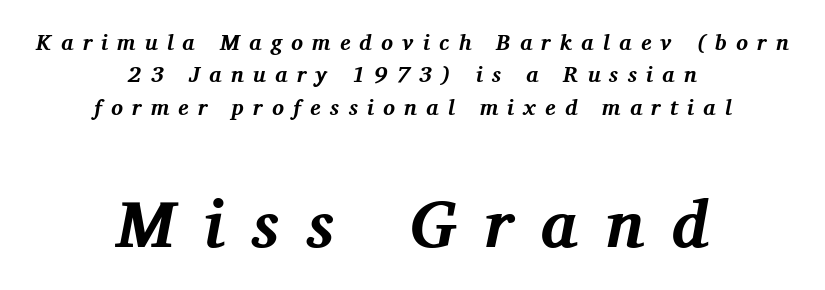
Q: Is the text bold? A: Yes.
Q: Is the text italic (slanted)? A: Yes, it leans right by about 11 degrees.
Q: Is the typeface a serif or a sans-serif typeface? A: Serif.
Q: Is the text underlined? A: No.
Q: How is the paragraph aligned? A: Centered.
Q: Is the spacing between letters normal or unusually wide? A: Unusually wide.
Q: Is the spacing between lines tight, normal or loose? A: Normal.
Q: Which block of text is set in a larger size, the first (top) or the second (bottom)? A: The second (bottom) one.
Q: Width (condensed, normal, or wide)? A: Normal.
Q: Stroke contrast? A: Medium.
Q: x-height? A: Medium.
Q: Monospaced? A: No.
